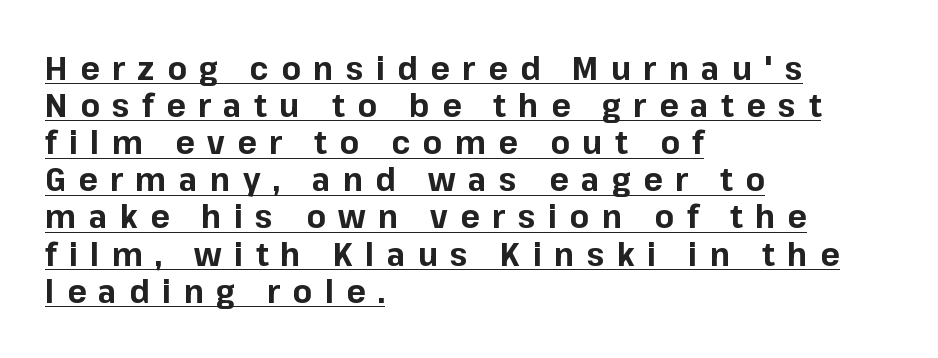
The rendering shows plain stroke endings on the letterforms — a sans-serif design. The paragraph has a hard left edge and a soft right edge. Looks like someone drew a line under every word here. In terms of letterspacing, this is a distinctly airy, spread setting. When letters stand straight like this, we call the style roman or upright.
